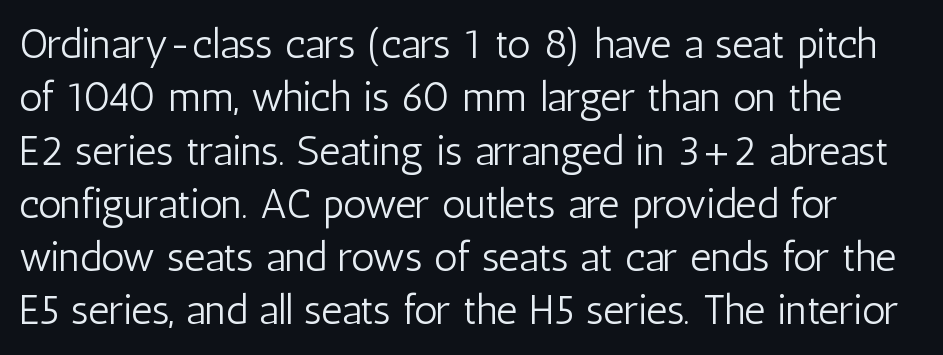
{"serif": "no", "italic": "no", "bold": "no", "weight": "light", "width": "condensed", "stroke_contrast": "low", "x_height": "medium", "monospaced": "no", "underline": "no", "line_spacing": "normal", "line_spacing_ratio": 1.3, "letter_spacing": "normal", "letter_spacing_em": 0.0, "glyph_px": 41}
